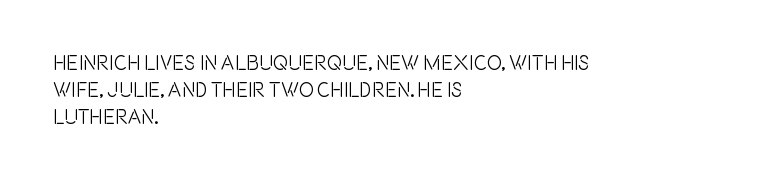
The image shows 20 px text type, upright; set left-aligned, normal line spacing (1.35x), normal letter spacing, not underlined.
